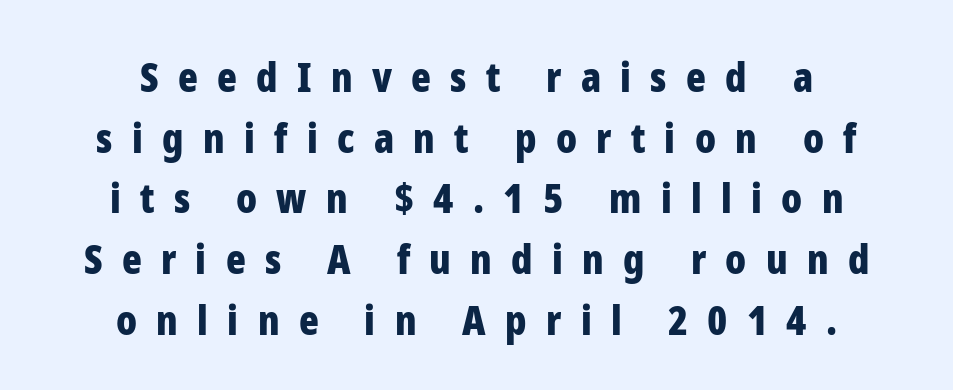
{"serif": "no", "italic": "no", "bold": "yes", "weight": "bold", "width": "condensed", "stroke_contrast": "low", "x_height": "medium", "monospaced": "no", "underline": "no", "align": "center", "line_spacing": "normal", "line_spacing_ratio": 1.48, "letter_spacing": "wide", "letter_spacing_em": 0.47, "glyph_px": 41}
